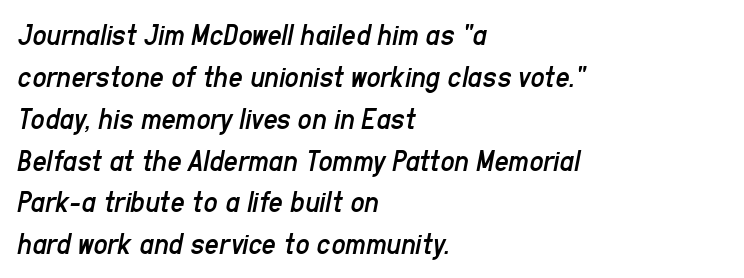
{"italic": "yes", "lean": "right", "slant_degrees": 11, "bold": "no", "weight": "regular", "width": "condensed", "stroke_contrast": "low", "x_height": "medium", "monospaced": "no", "underline": "no", "align": "left", "line_spacing": "normal", "line_spacing_ratio": 1.35, "letter_spacing": "normal", "letter_spacing_em": 0.0, "glyph_px": 31}
